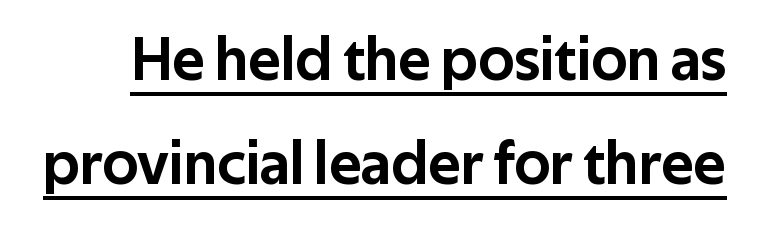
The image shows 61 px sans-serif type, upright; set normal line spacing (1.7x), normal letter spacing, underlined; low stroke contrast and a medium x-height.
